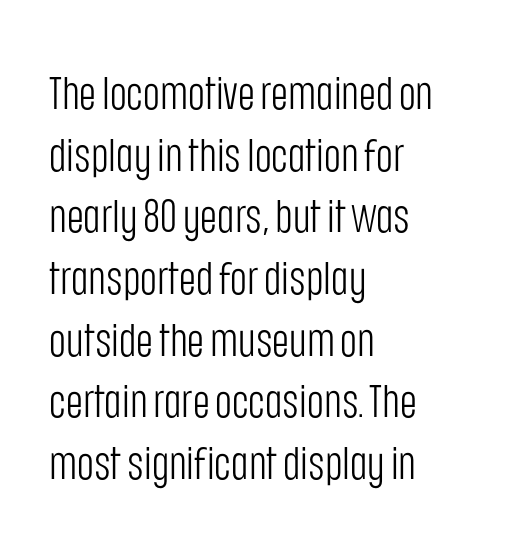
Q: Is the text bold? A: No.
Q: Is the text italic (slanted)? A: No, it is upright.
Q: Is the typeface a serif or a sans-serif typeface? A: Sans-serif.
Q: Is the text underlined? A: No.
Q: How is the paragraph aligned? A: Left-aligned.
Q: Is the spacing between letters normal or unusually wide? A: Normal.
Q: Is the spacing between lines tight, normal or loose? A: Normal.
Q: Width (condensed, normal, or wide)? A: Condensed.
Q: Stroke contrast? A: Low.
Q: x-height? A: Large.
Q: Monospaced? A: No.
